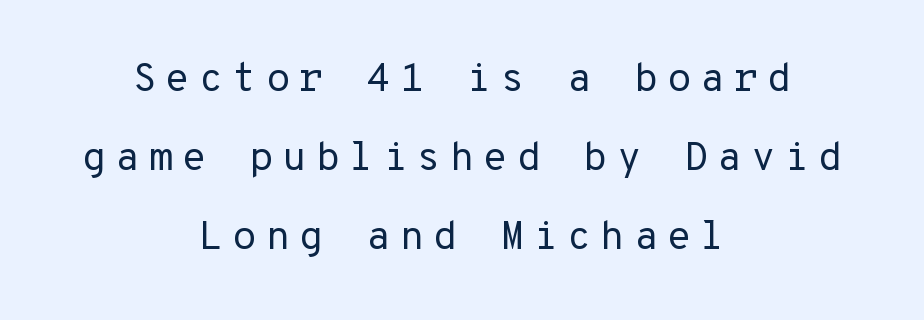
The image shows 40 px regular-weight sans-serif type, upright; set centered, loose line spacing (1.97x), unusually wide letter spacing (+0.22 em), not underlined; low stroke contrast and a medium x-height.
